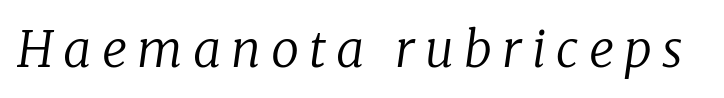
Q: Is the text bold? A: No.
Q: Is the text italic (slanted)? A: Yes, it leans right by about 8 degrees.
Q: Is the typeface a serif or a sans-serif typeface? A: Serif.
Q: Is the text underlined? A: No.
Q: Is the spacing between letters normal or unusually wide? A: Unusually wide.
Q: Width (condensed, normal, or wide)? A: Normal.
Q: Stroke contrast? A: Low.
Q: x-height? A: Medium.
Q: Monospaced? A: No.
